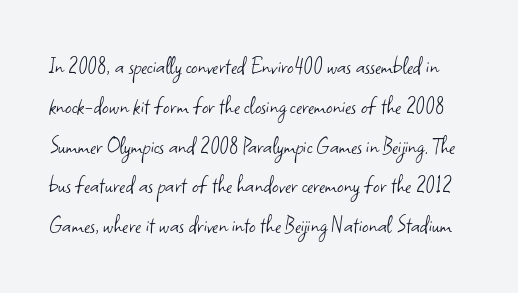
Letters have the restrained weight of plain body copy at most. Is there much room between lines? A standard amount, neither cramped nor airy. The foot of each line stays bare and open. A typesetter would call this zero additional tracking.
